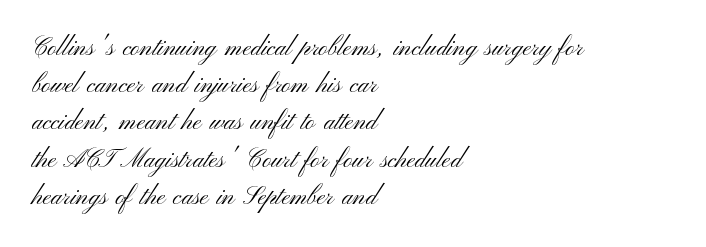
Q: Is the text bold? A: No.
Q: Is the text italic (slanted)? A: Yes.
Q: Is the text underlined? A: No.
Q: How is the paragraph aligned? A: Left-aligned.
Q: Is the spacing between letters normal or unusually wide? A: Normal.
Q: Is the spacing between lines tight, normal or loose? A: Normal.
